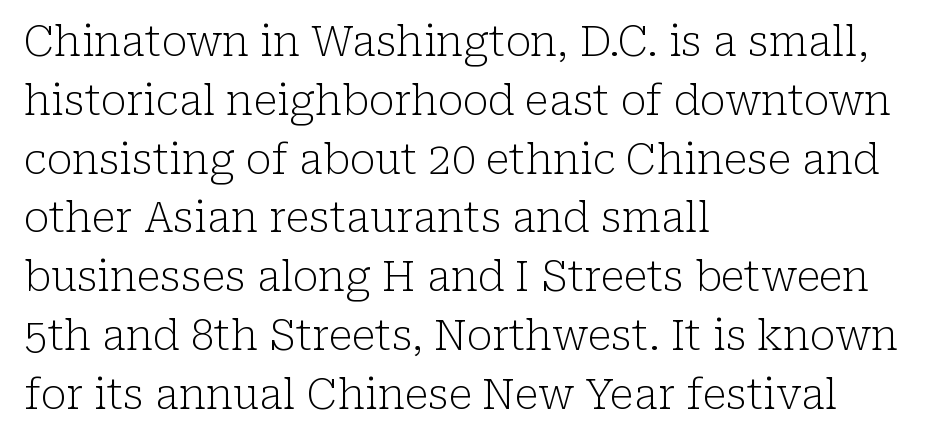
Q: Is the text bold? A: No.
Q: Is the text italic (slanted)? A: No, it is upright.
Q: Is the typeface a serif or a sans-serif typeface? A: Serif.
Q: Is the text underlined? A: No.
Q: How is the paragraph aligned? A: Left-aligned.
Q: Is the spacing between letters normal or unusually wide? A: Normal.
Q: Is the spacing between lines tight, normal or loose? A: Normal.
Q: Width (condensed, normal, or wide)? A: Normal.
Q: Stroke contrast? A: Low.
Q: x-height? A: Medium.
Q: Monospaced? A: No.
